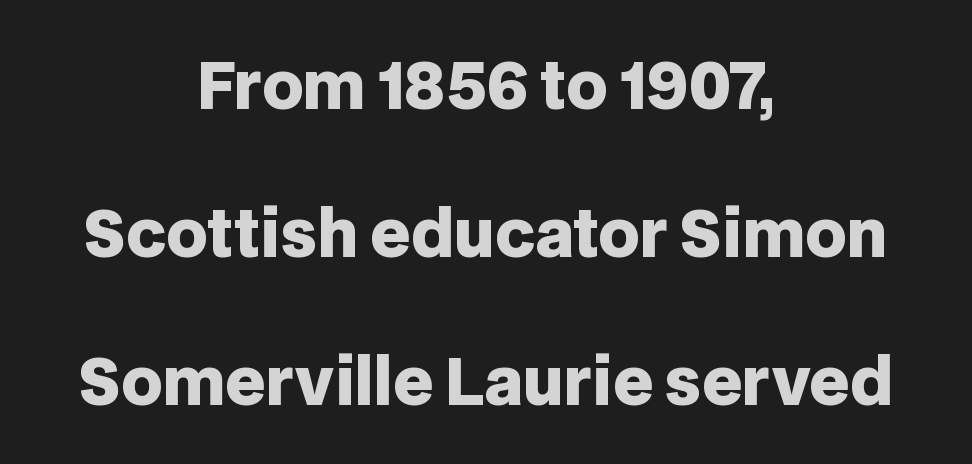
Caption: multi-line text, centered on the measure. Successive baselines arrive slowly, with a big drop between each. Students, note that the glyphs here touch the page at normal intervals. The passage shown is typed in a proportional face where columns would drift.
